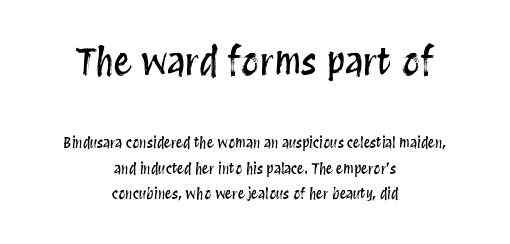
{"italic": "no", "width": "condensed", "stroke_contrast": "medium", "x_height": "large", "monospaced": "no", "underline": "no", "align": "center", "line_spacing_ratio": 1.82, "letter_spacing": "normal", "letter_spacing_em": 0.0, "larger_block": "first", "size_ratio": 2.57, "glyph_px": 36}
